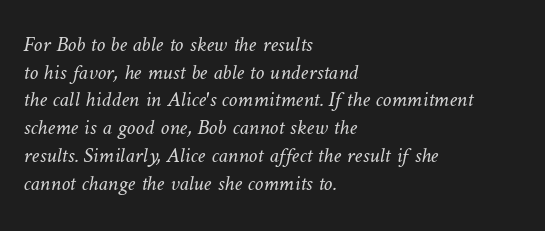
{"bold": "no", "underline": "no", "align": "left", "line_spacing": "normal", "line_spacing_ratio": 1.26, "letter_spacing": "normal", "letter_spacing_em": 0.0, "glyph_px": 22}
